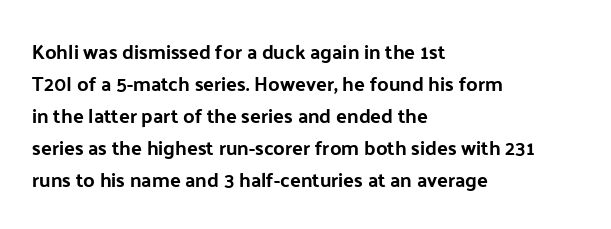
Posture: straight, roman, zero tilt. The ragged edge is on the right, which tells us the setting is flush left. The words here are not underlined. Inter-character spacing is left at the font's built-in metrics. What's the leading like? Ordinary, nothing unusual.
